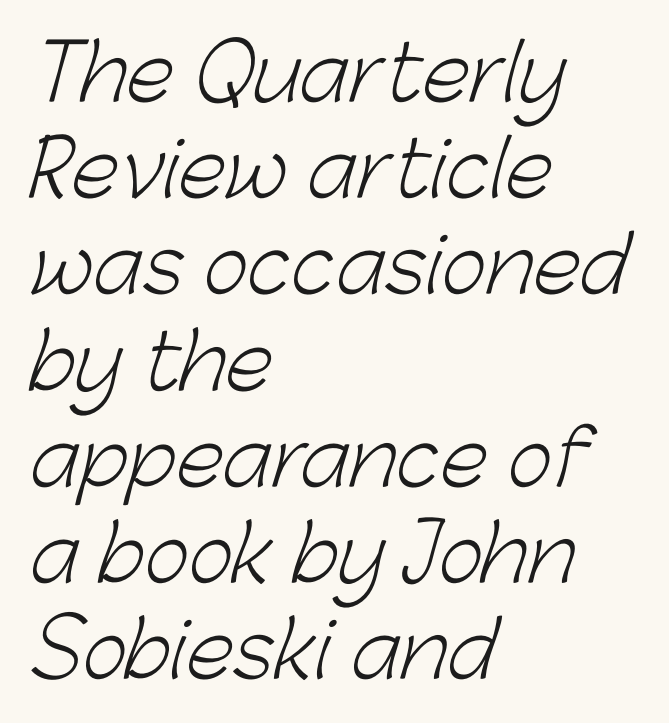
The image shows 77 px light sans-serif type; set left-aligned, normal line spacing (1.25x), normal letter spacing, not underlined; low stroke contrast and a medium x-height.
